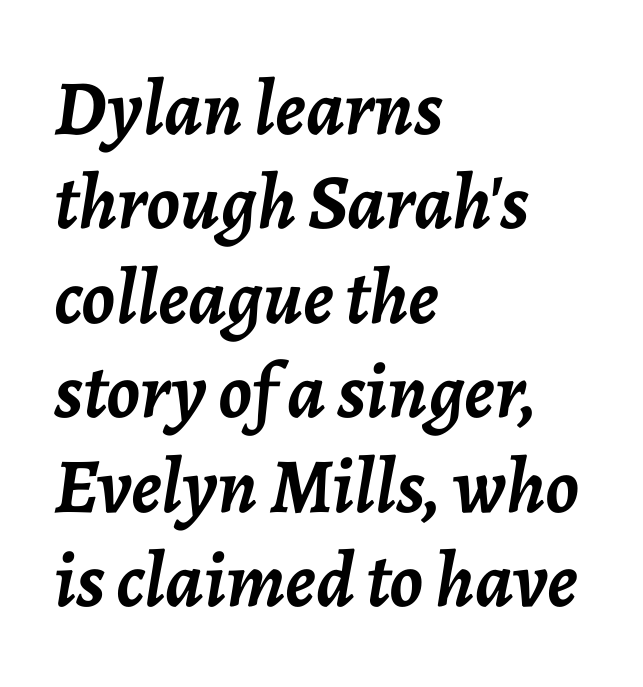
The image shows 78 px semibold type, italic (leaning right); set left-aligned, line spacing 1.21x, normal letter spacing, not underlined; low stroke contrast and a medium x-height.
